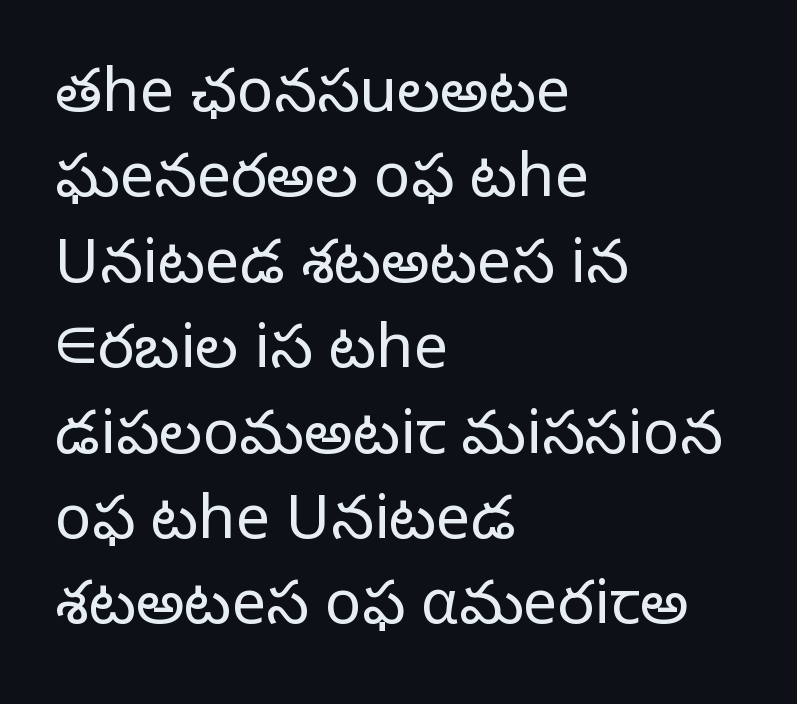
Interline gaps are of average width in this sample. Stroke thickness stays within the range of a standard reading face or lighter. The zone under the glyphs is completely vacant. You could not count columns in this text — the font is proportionally spaced.
